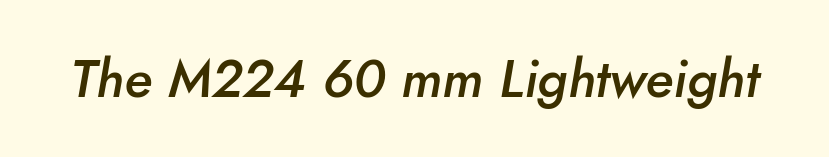
The image shows 53 px semibold type, italic (leaning right); set normal letter spacing, not underlined; low stroke contrast and a small x-height.
